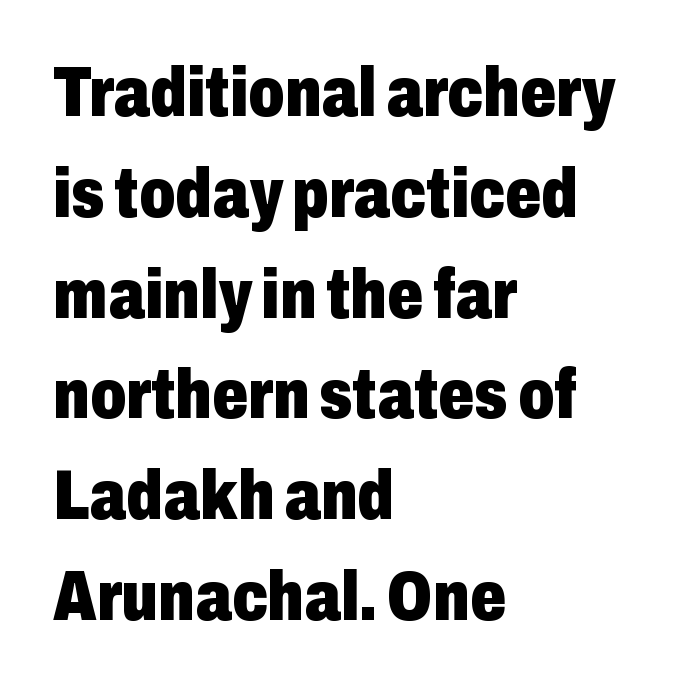
The image shows 71 px heavy, condensed sans-serif type, upright; set left-aligned, normal line spacing (1.42x), normal letter spacing, not underlined; low stroke contrast and a medium x-height.
